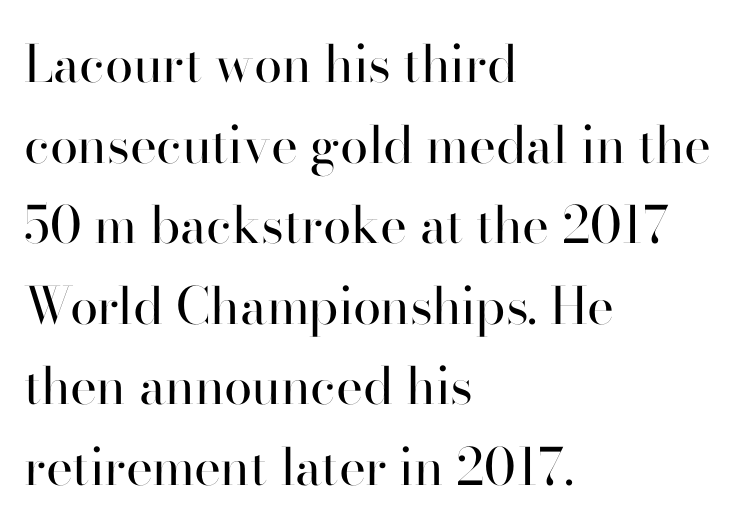
{"serif": "no", "italic": "no", "bold": "no", "weight": "regular", "width": "normal", "stroke_contrast": "high", "x_height": "small", "monospaced": "no", "underline": "no", "align": "left", "line_spacing": "normal", "line_spacing_ratio": 1.58, "letter_spacing": "normal", "letter_spacing_em": 0.0, "glyph_px": 51}
